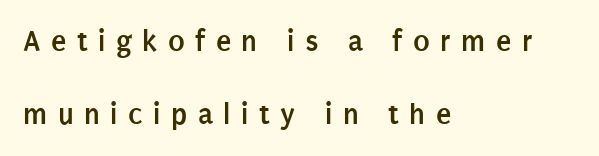
Emphasis by weight is at full strength: bold. Looks like regular typesetting: each glyph gets only the width it needs. The glyphs in this specimen are sans serif. Nope, not italic — everything's standing straight. A bare baseline throughout the passage. Summary of vertical rhythm: relaxed, with wide interline spacing.
